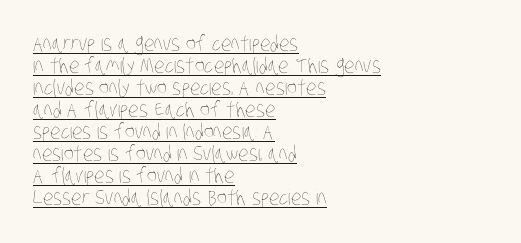
{"bold": "no", "underline": "yes", "align": "left", "line_spacing": "tight", "line_spacing_ratio": 1.05, "letter_spacing": "normal", "letter_spacing_em": 0.0, "glyph_px": 21}
